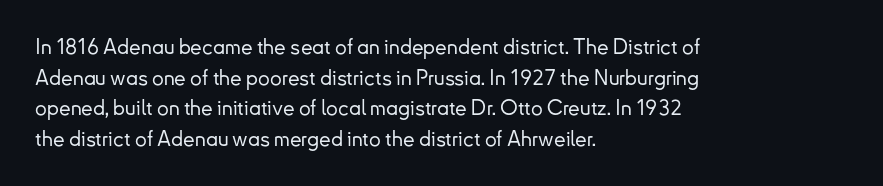
Q: Is the text italic (slanted)? A: No, it is upright.
Q: Is the text underlined? A: No.
Q: How is the paragraph aligned? A: Left-aligned.
Q: Is the spacing between letters normal or unusually wide? A: Normal.
Q: Is the spacing between lines tight, normal or loose? A: Normal.
